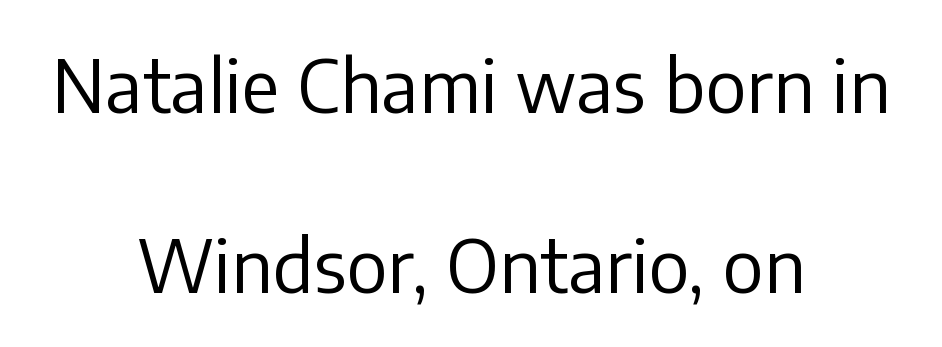
Q: Is the text bold? A: No.
Q: Is the text italic (slanted)? A: No, it is upright.
Q: Is the typeface a serif or a sans-serif typeface? A: Sans-serif.
Q: Is the text underlined? A: No.
Q: How is the paragraph aligned? A: Centered.
Q: Is the spacing between letters normal or unusually wide? A: Normal.
Q: Is the spacing between lines tight, normal or loose? A: Loose.
Q: Width (condensed, normal, or wide)? A: Normal.
Q: Stroke contrast? A: Low.
Q: x-height? A: Medium.
Q: Monospaced? A: No.
